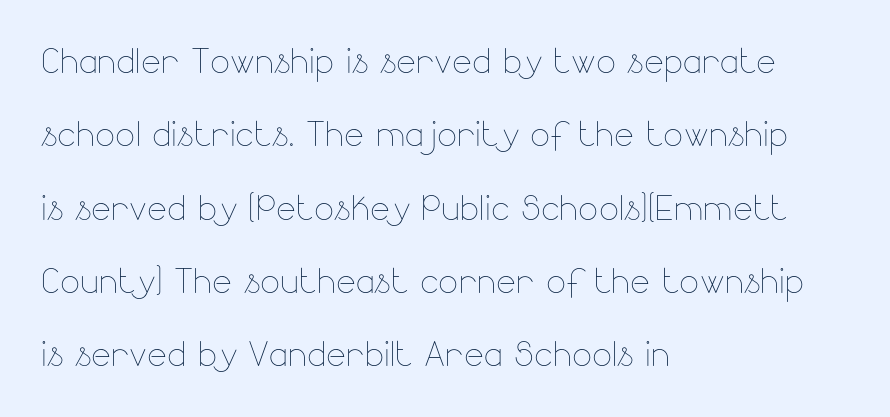
Q: Is the text bold? A: No.
Q: Is the text italic (slanted)? A: No, it is upright.
Q: Is the text underlined? A: No.
Q: How is the paragraph aligned? A: Left-aligned.
Q: Is the spacing between letters normal or unusually wide? A: Normal.
Q: Is the spacing between lines tight, normal or loose? A: Normal.
Q: Width (condensed, normal, or wide)? A: Normal.
Q: Stroke contrast? A: Low.
Q: x-height? A: Small.
Q: Monospaced? A: No.
